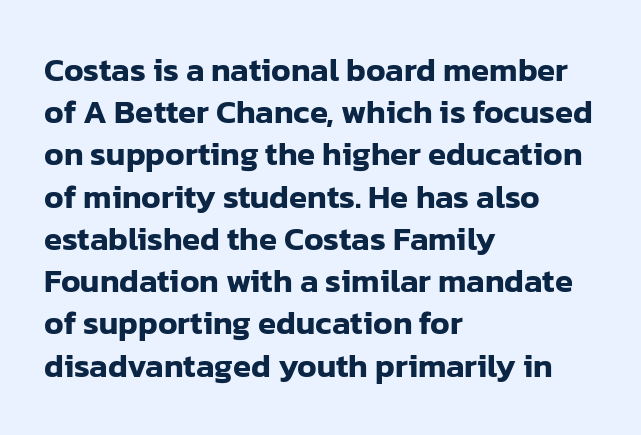
Successive baselines arrive at the customary interval. Nothing unusual about the tracking: characters are spaced as the font intends. The rendering anchors every line to the left-hand side. Does the type have serifs? No, each stem ends abruptly. You can tell it's not italic because the verticals are truly vertical. Lines of text with bare space underneath.
